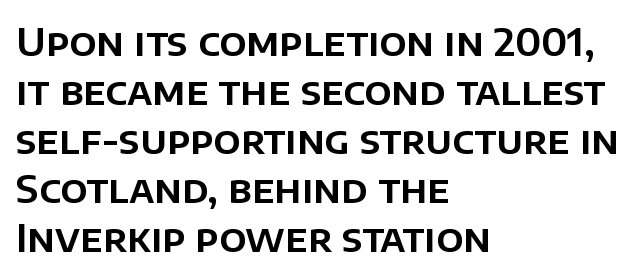
The image shows 38 px sans-serif type, upright; set left-aligned, normal line spacing (1.29x), normal letter spacing, not underlined; low stroke contrast and a large x-height.
